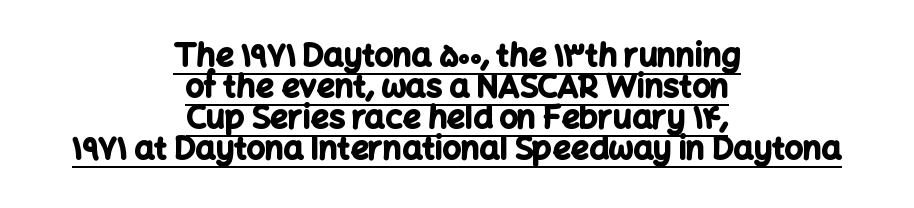
The image shows 32 px bold sans-serif type, upright; set centered, tight line spacing (0.97x), normal letter spacing, underlined; low stroke contrast and a medium x-height.
